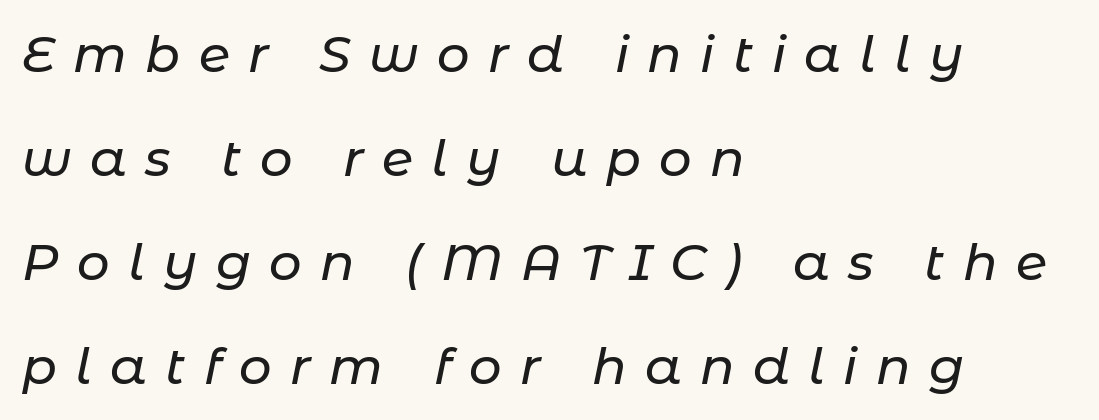
Loosely led — the rows are spread out. Look at the tracking — it's clearly loosened, letters drifting apart. A bare baseline throughout the passage. Note the varied advance widths — an 'i' is clearly narrower than an 'm'. The passage is arranged the way most books set body copy — flush left. The text carries the slant typical of an italic or oblique font.
